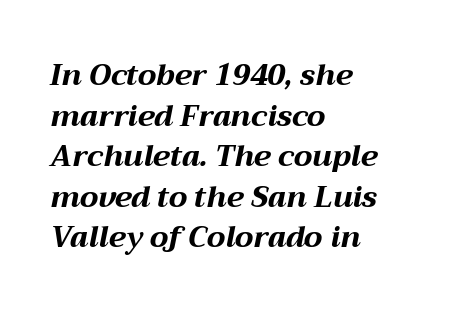
The image shows 29 px bold, wide type, italic (leaning right); set left-aligned, normal line spacing (1.4x), normal letter spacing, not underlined; medium stroke contrast and a medium x-height.
